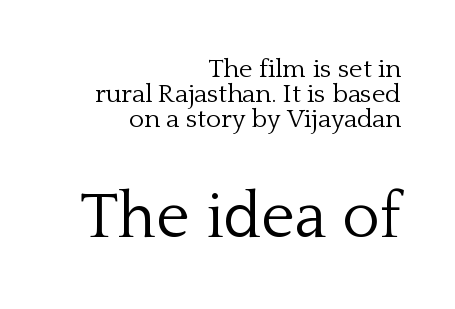
{"serif": "yes", "italic": "no", "bold": "no", "weight": "light", "width": "normal", "stroke_contrast": "low", "x_height": "medium", "monospaced": "no", "underline": "no", "align": "right", "line_spacing": "tight", "line_spacing_ratio": 0.96, "letter_spacing": "normal", "letter_spacing_em": 0.0, "larger_block": "second", "size_ratio": 2.46, "glyph_px": 64}
